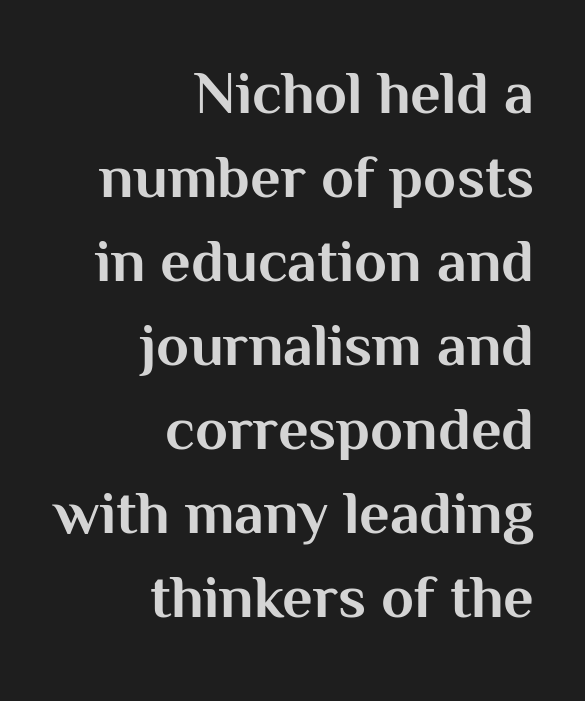
Rows of type keep a routine distance in the vertical direction. How are the letters spaced? Ordinarily, with no added tracking. The space beneath each line is pristine and unruled. No italicization has been applied; the sample stays upright.
